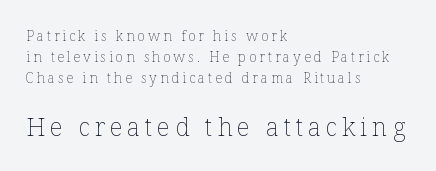
{"italic": "no", "bold": "no", "underline": "no", "align": "left", "line_spacing": "normal", "line_spacing_ratio": 1.51, "letter_spacing": "wide", "letter_spacing_em": 0.2, "larger_block": "second", "size_ratio": 1.79, "glyph_px": 25}
